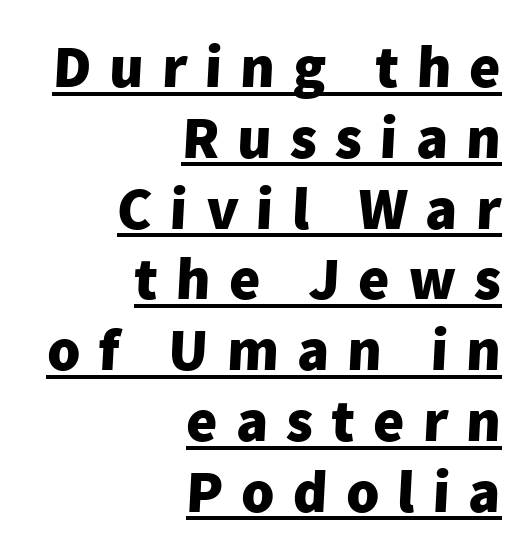
Q: Is the text bold? A: Yes.
Q: Is the typeface a serif or a sans-serif typeface? A: Sans-serif.
Q: Is the text underlined? A: Yes.
Q: How is the paragraph aligned? A: Right-aligned.
Q: Is the spacing between letters normal or unusually wide? A: Unusually wide.
Q: Width (condensed, normal, or wide)? A: Normal.
Q: Stroke contrast? A: Low.
Q: x-height? A: Medium.
Q: Monospaced? A: No.
